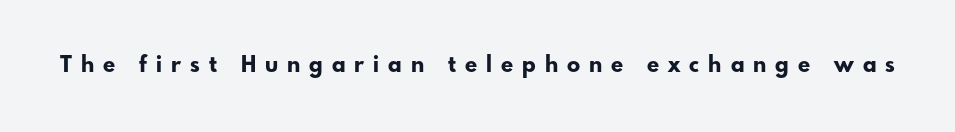
On the weight axis this lands at bold, roughly 700. Nope, not italic — everything's standing straight. The space beneath each line is pristine and unruled. The type is letterspaced generously, with wide tracking.
